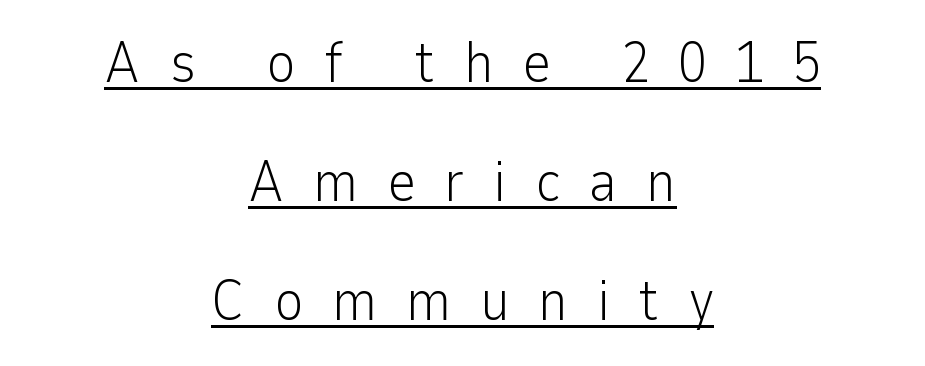
Q: Is the text bold? A: No.
Q: Is the text italic (slanted)? A: No, it is upright.
Q: Is the typeface a serif or a sans-serif typeface? A: Sans-serif.
Q: Is the text underlined? A: Yes.
Q: How is the paragraph aligned? A: Centered.
Q: Is the spacing between letters normal or unusually wide? A: Unusually wide.
Q: Is the spacing between lines tight, normal or loose? A: Loose.
Q: Width (condensed, normal, or wide)? A: Normal.
Q: Stroke contrast? A: Low.
Q: x-height? A: Medium.
Q: Monospaced? A: No.
